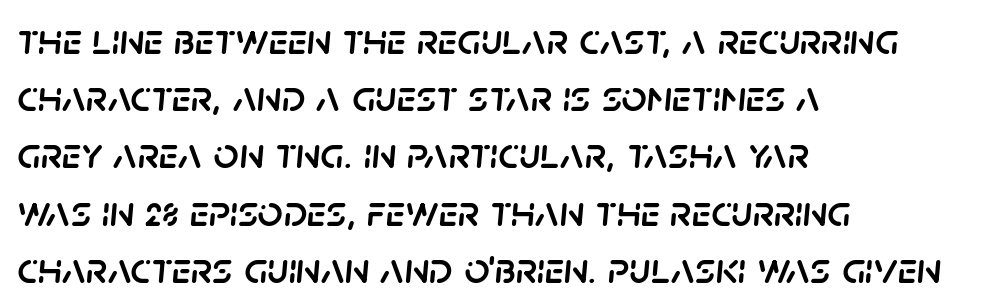
The rendering keeps characters at their native spacing. Successive baselines arrive at the customary interval. The lines are quadded left. Unmarked baselines from the first word to the last. The face used here has a pronounced slope to its letters. These lines are rendered in a variable-pitch font.
